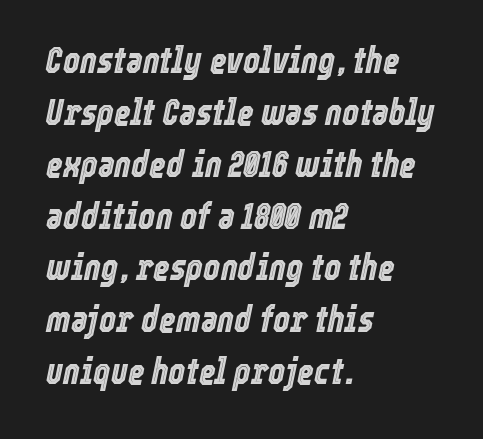
{"italic": "yes", "lean": "right", "slant_degrees": 12, "width": "condensed", "x_height": "medium", "monospaced": "no", "underline": "no", "align": "left", "line_spacing": "normal", "line_spacing_ratio": 1.44, "letter_spacing": "normal", "letter_spacing_em": 0.0, "glyph_px": 36}
